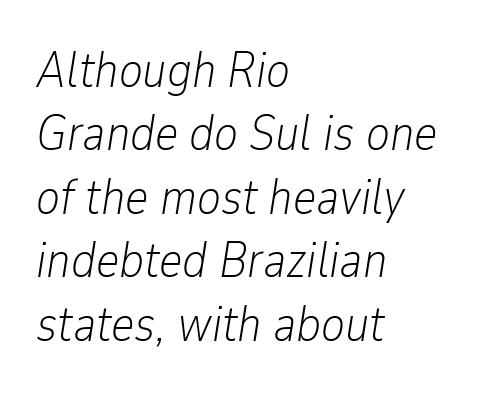
Characters are canted at an angle relative to the baseline's perpendicular. The rendering keeps characters at their native spacing. Note the varied advance widths — an 'i' is clearly narrower than an 'm'. Vertically, the passage feels balanced, rows spaced as you'd expect.
